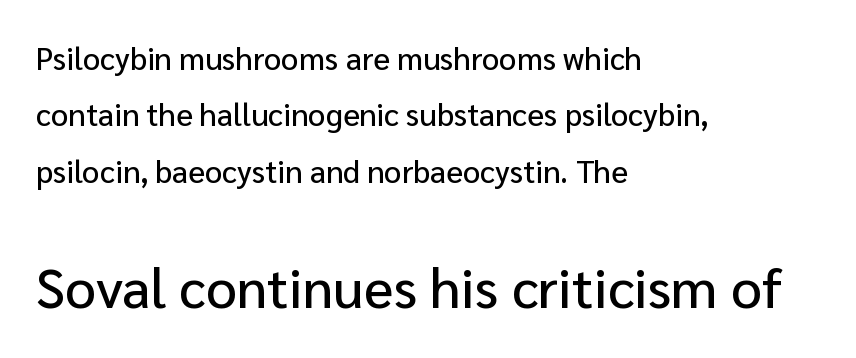
{"serif": "no", "italic": "no", "width": "normal", "stroke_contrast": "low", "x_height": "medium", "monospaced": "no", "underline": "no", "align": "left", "line_spacing_ratio": 1.82, "letter_spacing": "normal", "letter_spacing_em": 0.0, "larger_block": "second", "size_ratio": 1.77, "glyph_px": 55}
